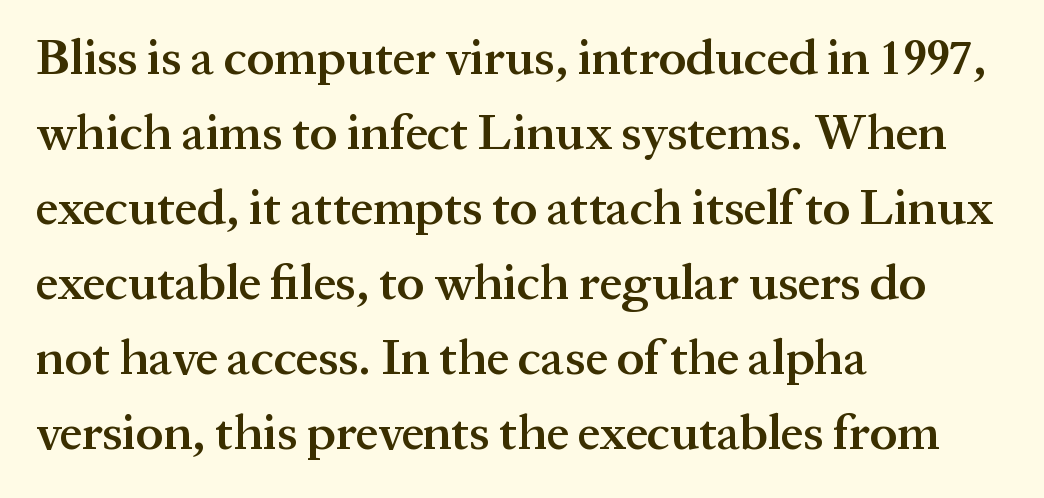
The lettering stays uniformly vertical, giving the passage a roman look. The rendering uses natural spacing where letterforms have individual widths. Observe the ordinary spacing: letters are neighbours, not strangers. How would I describe the line gaps? Plain and ordinary.
